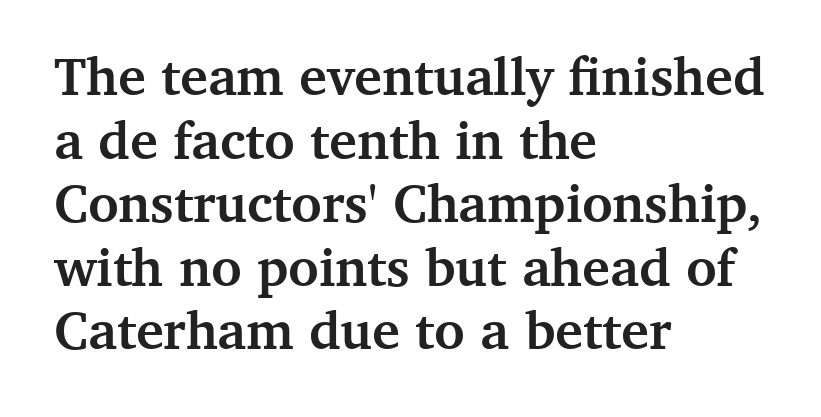
Q: Is the text bold? A: Yes.
Q: Is the text italic (slanted)? A: No, it is upright.
Q: Is the typeface a serif or a sans-serif typeface? A: Serif.
Q: Is the text underlined? A: No.
Q: How is the paragraph aligned? A: Left-aligned.
Q: Is the spacing between letters normal or unusually wide? A: Normal.
Q: Width (condensed, normal, or wide)? A: Normal.
Q: Stroke contrast? A: Medium.
Q: x-height? A: Medium.
Q: Monospaced? A: No.
